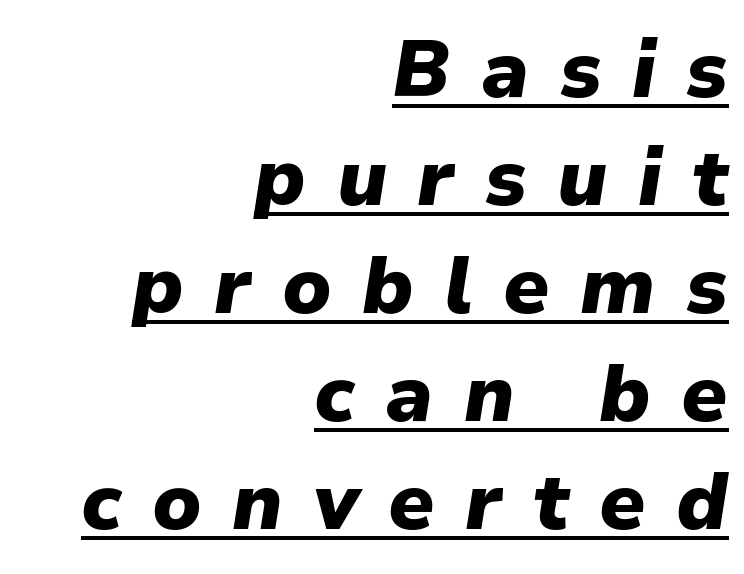
The image shows 80 px heavy type, italic (leaning right); set right-aligned, normal line spacing (1.35x), unusually wide letter spacing (+0.38 em), underlined; low stroke contrast and a medium x-height.
